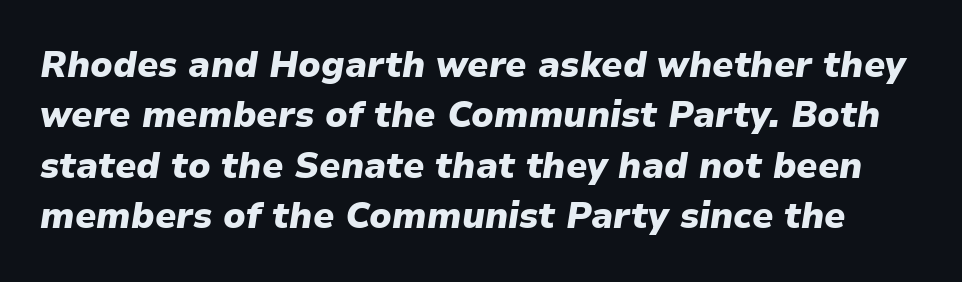
Q: Is the text bold? A: Yes.
Q: Is the text italic (slanted)? A: Yes, it leans right by about 9 degrees.
Q: Is the text underlined? A: No.
Q: Is the spacing between letters normal or unusually wide? A: Normal.
Q: Is the spacing between lines tight, normal or loose? A: Normal.
Q: Width (condensed, normal, or wide)? A: Normal.
Q: Stroke contrast? A: Low.
Q: x-height? A: Medium.
Q: Monospaced? A: No.
